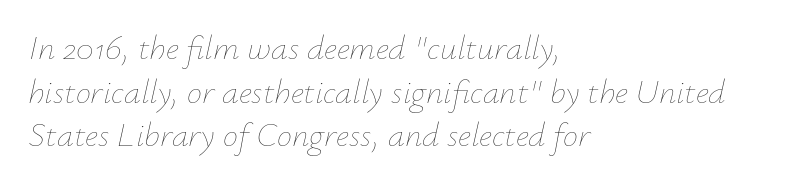
Q: Is the text bold? A: No.
Q: Is the text italic (slanted)? A: Yes, it leans right by about 12 degrees.
Q: Is the text underlined? A: No.
Q: How is the paragraph aligned? A: Left-aligned.
Q: Is the spacing between letters normal or unusually wide? A: Normal.
Q: Is the spacing between lines tight, normal or loose? A: Normal.
Q: Width (condensed, normal, or wide)? A: Normal.
Q: Stroke contrast? A: Low.
Q: x-height? A: Small.
Q: Monospaced? A: No.
